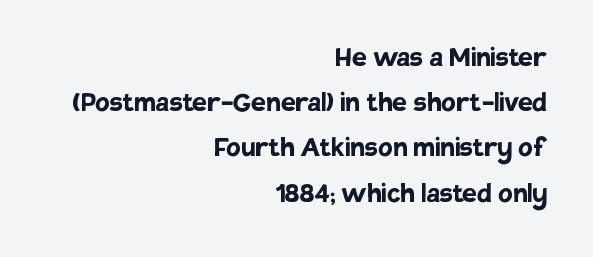
The image shows 33 px semibold sans-serif type, upright; set right-aligned, normal line spacing (1.37x), normal letter spacing, not underlined; low stroke contrast and a large x-height.
